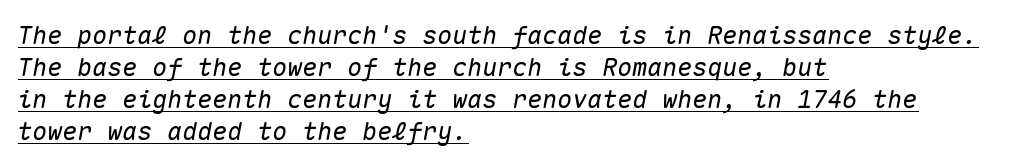
The specimen reads as italic at a glance. Notice how the passage keeps a crisp vertical edge on the left only. In terms of leading, this rendering sits right in the middle. The lettering is marked with a stroke running underneath it. Letter spacing: default.
